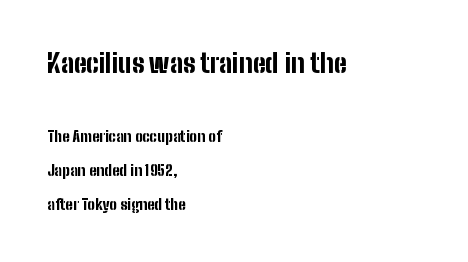
{"italic": "no", "bold": "yes", "underline": "no", "align": "left", "line_spacing": "loose", "line_spacing_ratio": 2.28, "letter_spacing": "normal", "letter_spacing_em": 0.0, "larger_block": "first", "size_ratio": 1.73, "glyph_px": 26}
